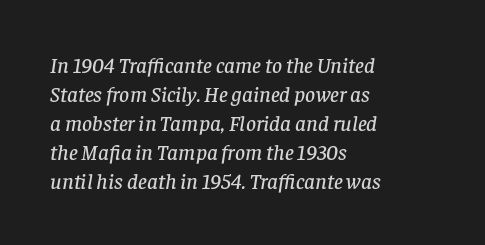
The image shows 22 px text type, italic (leaning right); set left-aligned, normal line spacing (1.32x), normal letter spacing, not underlined.
